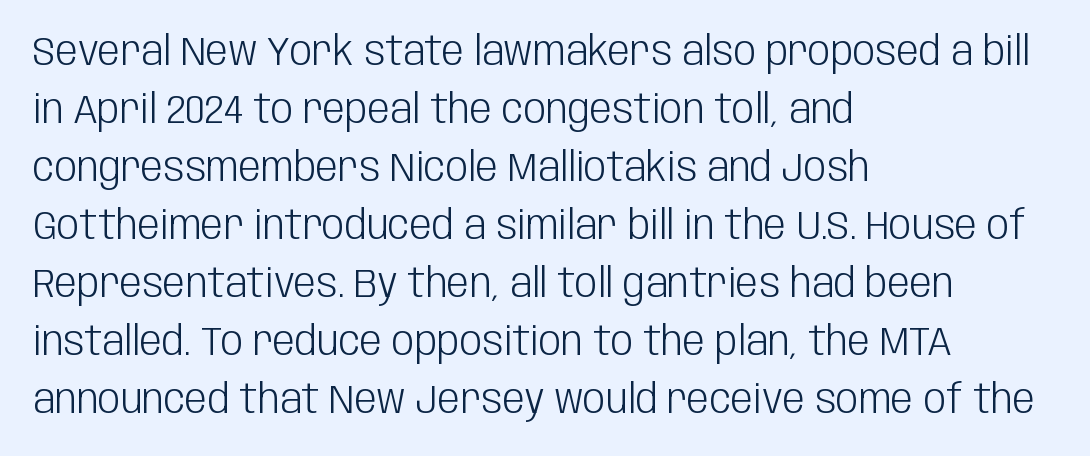
Look at the tracking — it's just the regular setting, nothing added. These lines were composed using upright roman letters. If you drew a ruler down the left edge, every line would touch it. Leading matches the norm, producing a regular column. A typesetter would call this proportional, since set widths differ per character. Is the stroke heavy? The answer is a plain regular-or-lighter.
